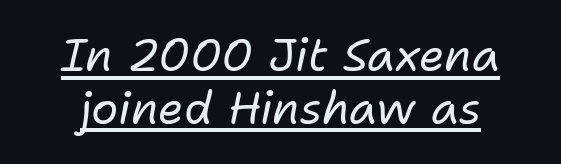
{"italic": "yes", "lean": "right", "slant_degrees": 11, "bold": "no", "weight": "regular", "width": "normal", "stroke_contrast": "low", "x_height": "medium", "monospaced": "no", "underline": "yes", "line_spacing_ratio": 1.17, "letter_spacing": "normal", "letter_spacing_em": 0.0, "glyph_px": 45}
